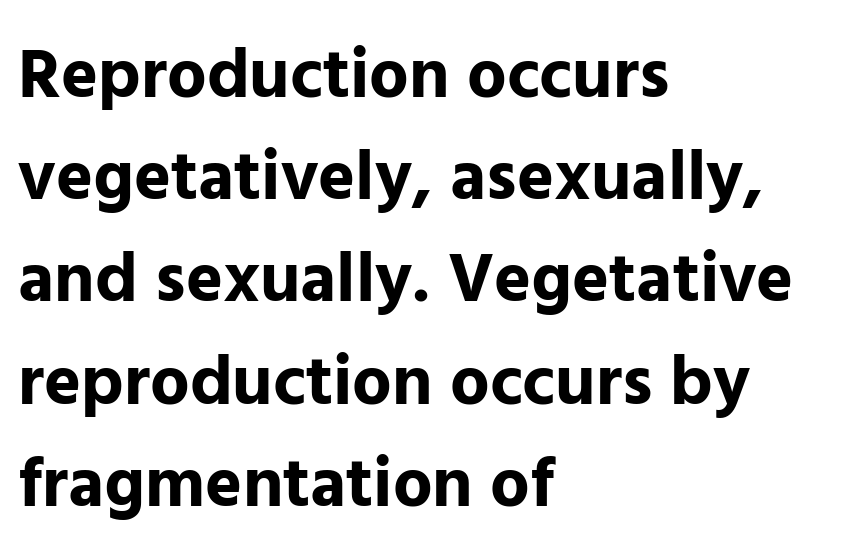
A typesetter would mark this as roman, not italic. Layout note: lines flush left. The string is rendered with underlining switched off. Examine the stroke ends and you'll find no serifs.
